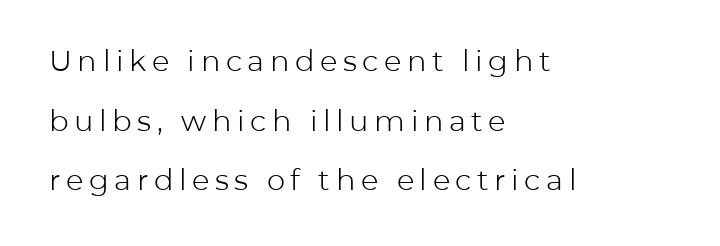
Q: Is the text bold? A: No.
Q: Is the text italic (slanted)? A: No, it is upright.
Q: Is the typeface a serif or a sans-serif typeface? A: Sans-serif.
Q: Is the text underlined? A: No.
Q: How is the paragraph aligned? A: Left-aligned.
Q: Is the spacing between lines tight, normal or loose? A: Loose.
Q: Width (condensed, normal, or wide)? A: Normal.
Q: Stroke contrast? A: Low.
Q: x-height? A: Medium.
Q: Monospaced? A: No.
